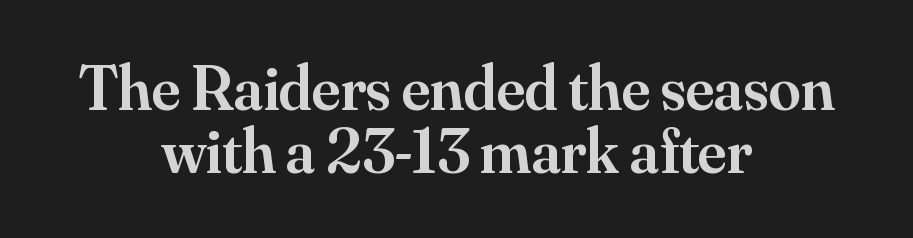
{"serif": "yes", "italic": "no", "bold": "semi", "weight": "semibold", "width": "normal", "stroke_contrast": "medium", "x_height": "small", "monospaced": "no", "underline": "no", "align": "center", "line_spacing": "tight", "line_spacing_ratio": 0.99, "letter_spacing": "normal", "letter_spacing_em": 0.0, "glyph_px": 64}
